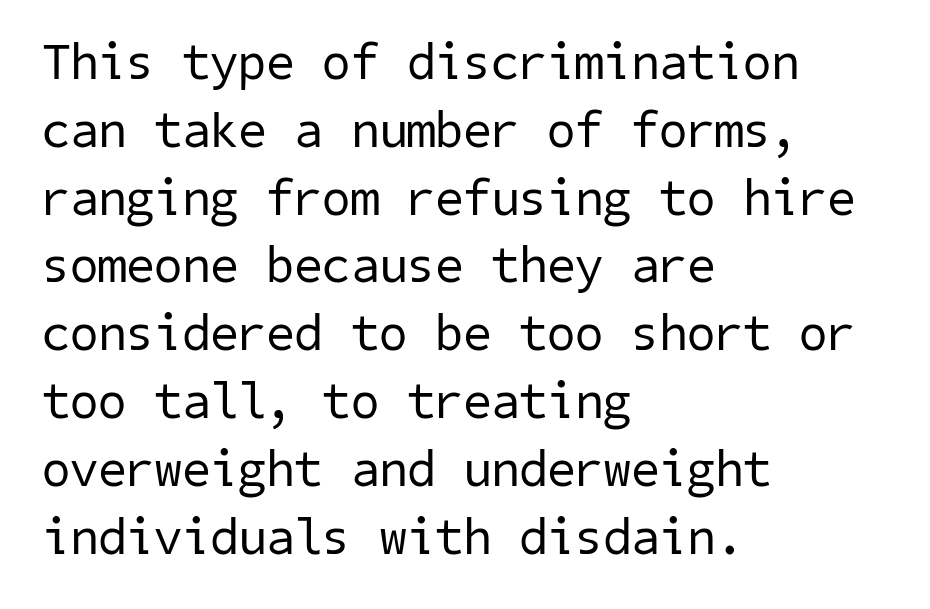
Q: Is the text bold? A: No.
Q: Is the typeface a serif or a sans-serif typeface? A: Sans-serif.
Q: Is the text underlined? A: No.
Q: How is the paragraph aligned? A: Left-aligned.
Q: Is the spacing between letters normal or unusually wide? A: Normal.
Q: Is the spacing between lines tight, normal or loose? A: Normal.
Q: Width (condensed, normal, or wide)? A: Normal.
Q: Stroke contrast? A: Low.
Q: x-height? A: Medium.
